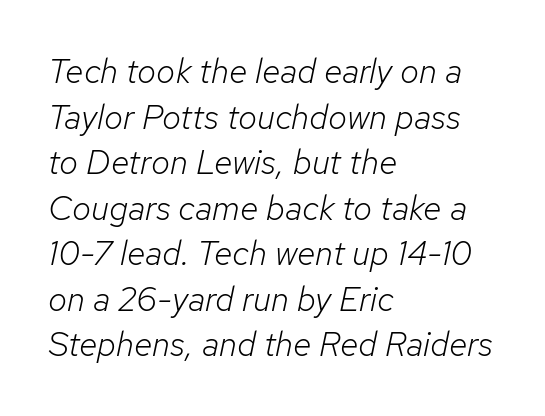
{"italic": "yes", "lean": "right", "slant_degrees": 12, "bold": "no", "weight": "light", "width": "normal", "stroke_contrast": "low", "x_height": "medium", "monospaced": "no", "underline": "no", "align": "left", "line_spacing": "normal", "line_spacing_ratio": 1.34, "letter_spacing": "normal", "letter_spacing_em": 0.0, "glyph_px": 34}
